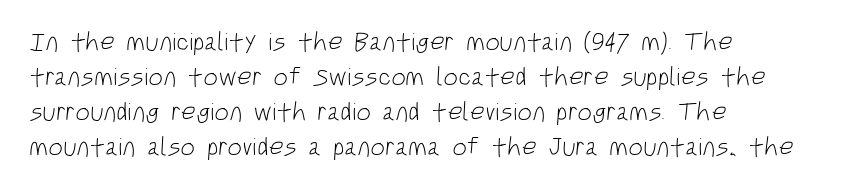
The image shows 26 px text type; set left-aligned, normal line spacing (1.35x), normal letter spacing, not underlined.
